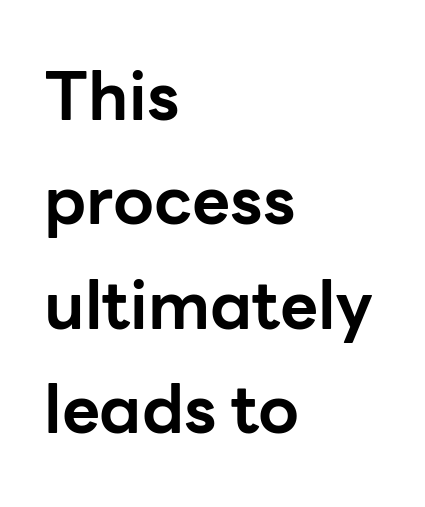
{"serif": "no", "italic": "no", "bold": "yes", "weight": "bold", "width": "normal", "stroke_contrast": "low", "x_height": "medium", "monospaced": "no", "underline": "no", "align": "left", "line_spacing": "normal", "line_spacing_ratio": 1.58, "letter_spacing": "normal", "letter_spacing_em": 0.0, "glyph_px": 66}
